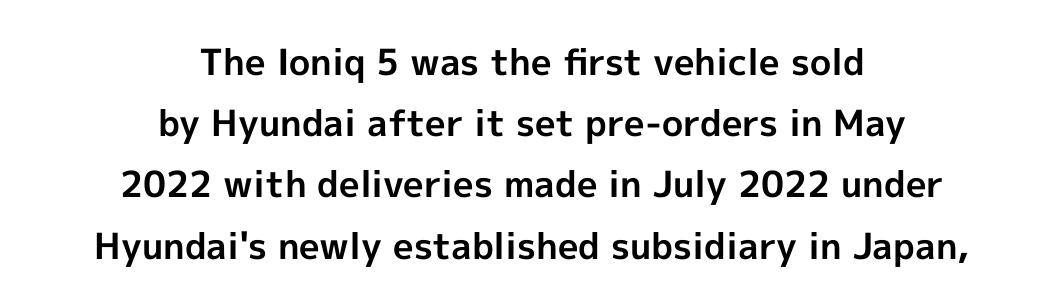
Q: Is the text bold? A: Yes.
Q: Is the text italic (slanted)? A: No, it is upright.
Q: Is the typeface a serif or a sans-serif typeface? A: Sans-serif.
Q: Is the text underlined? A: No.
Q: How is the paragraph aligned? A: Centered.
Q: Is the spacing between letters normal or unusually wide? A: Normal.
Q: Is the spacing between lines tight, normal or loose? A: Normal.
Q: Width (condensed, normal, or wide)? A: Normal.
Q: x-height? A: Medium.
Q: Monospaced? A: No.
